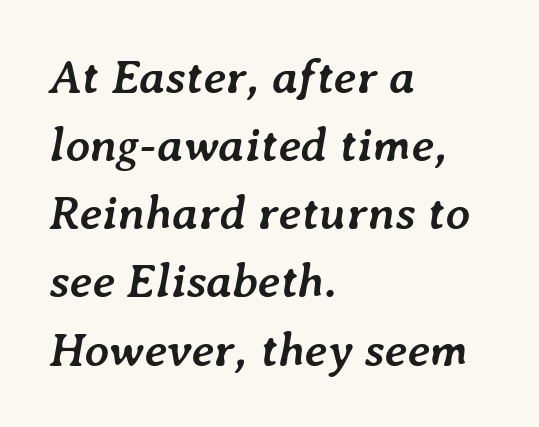
{"italic": "yes", "lean": "right", "slant_degrees": 7, "bold": "yes", "weight": "semibold", "width": "normal", "stroke_contrast": "low", "x_height": "medium", "monospaced": "no", "underline": "no", "align": "left", "line_spacing": "normal", "line_spacing_ratio": 1.42, "letter_spacing": "normal", "letter_spacing_em": 0.0, "glyph_px": 48}
